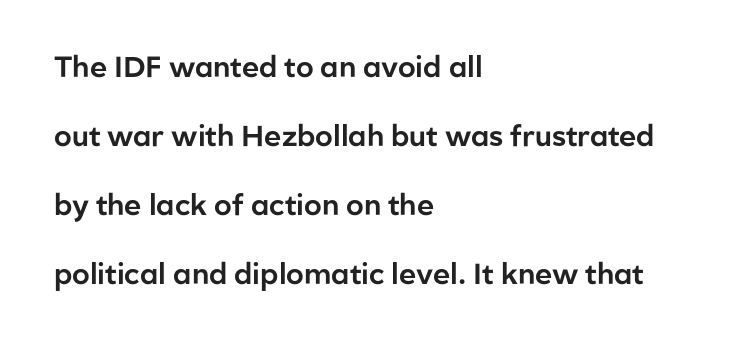
{"serif": "no", "italic": "no", "width": "normal", "stroke_contrast": "low", "x_height": "medium", "monospaced": "no", "underline": "no", "align": "left", "line_spacing": "loose", "line_spacing_ratio": 2.38, "letter_spacing": "normal", "letter_spacing_em": 0.0, "glyph_px": 29}
